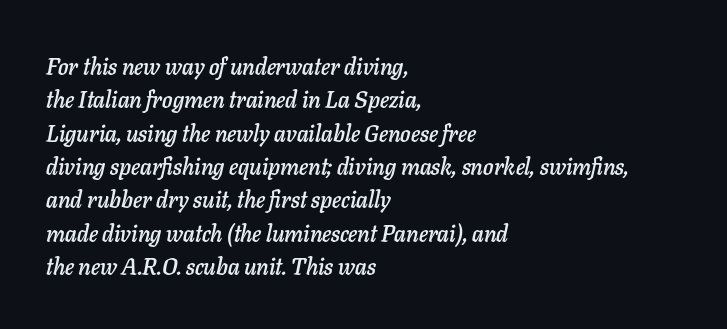
{"italic": "yes", "lean": "right", "slant_degrees": 11, "underline": "no", "align": "left", "line_spacing": "normal", "line_spacing_ratio": 1.45, "letter_spacing": "normal", "letter_spacing_em": 0.0, "glyph_px": 23}
